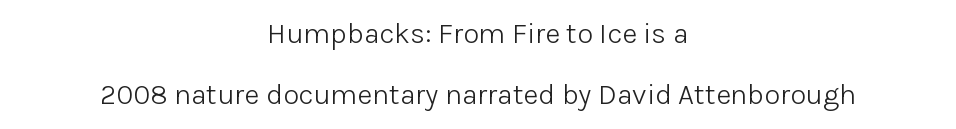
Spacing verdict: proportional, widths tailored to each character. The specimen omits any rule beneath the text block's lines. The compositor balanced each line on the midline. These lines stand farther apart than default settings would place them.
